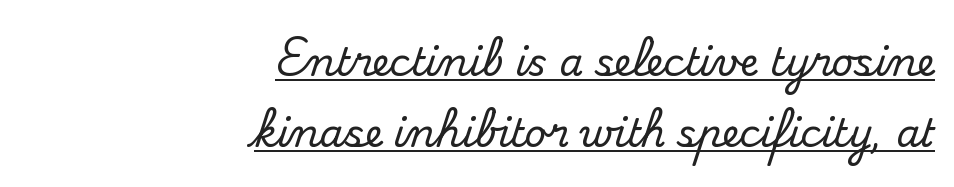
{"width": "normal", "stroke_contrast": "medium", "x_height": "small", "monospaced": "no", "underline": "yes", "align": "right", "line_spacing_ratio": 1.88, "letter_spacing": "normal", "letter_spacing_em": 0.0, "glyph_px": 38}
